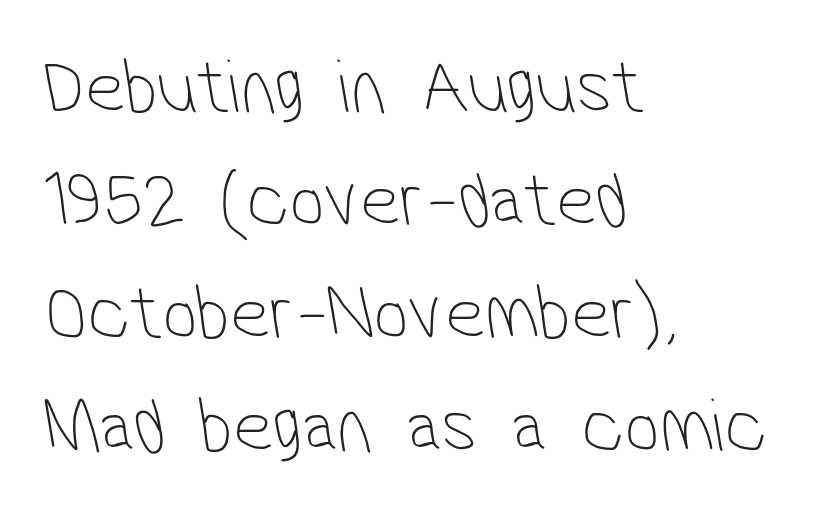
The lines are quadded left. Look at the bottom of the vertical strokes: they stop flat, with no serifs. A typesetter would call this proportional, since set widths differ per character. Between one letter and the next there's only the usual sliver of space. The strip under each line holds only bare page.
